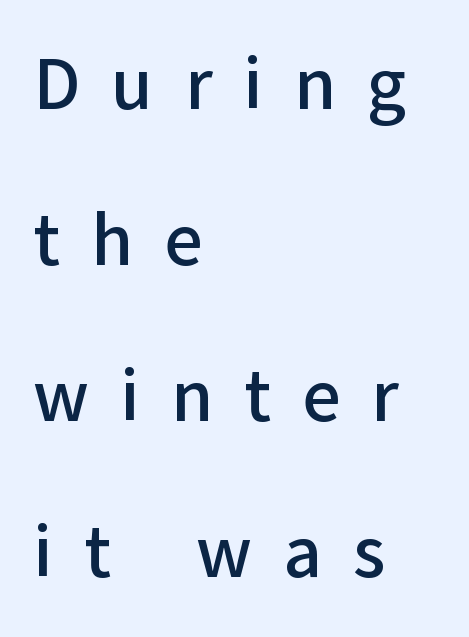
Q: Is the text italic (slanted)? A: No, it is upright.
Q: Is the typeface a serif or a sans-serif typeface? A: Sans-serif.
Q: Is the text underlined? A: No.
Q: How is the paragraph aligned? A: Left-aligned.
Q: Is the spacing between letters normal or unusually wide? A: Unusually wide.
Q: Is the spacing between lines tight, normal or loose? A: Loose.
Q: Width (condensed, normal, or wide)? A: Normal.
Q: Stroke contrast? A: Low.
Q: x-height? A: Medium.
Q: Monospaced? A: No.
